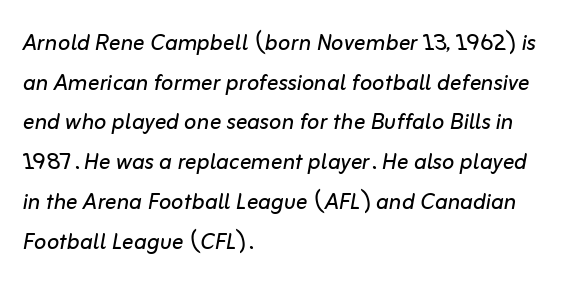
Only glyphs here, with clear space below each row. Note the varied advance widths — an 'i' is clearly narrower than an 'm'. A typesetter would call this zero additional tracking. Leftover space on each line is placed entirely after the last word. The letters are slanted; this is an italic face. Heft: none added — not bold.
